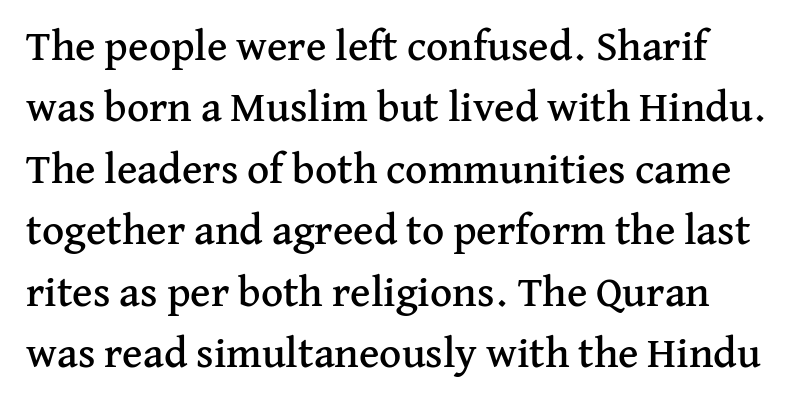
Q: Is the text italic (slanted)? A: No, it is upright.
Q: Is the typeface a serif or a sans-serif typeface? A: Serif.
Q: Is the text underlined? A: No.
Q: Is the spacing between letters normal or unusually wide? A: Normal.
Q: Is the spacing between lines tight, normal or loose? A: Normal.
Q: Width (condensed, normal, or wide)? A: Normal.
Q: Stroke contrast? A: Medium.
Q: x-height? A: Medium.
Q: Monospaced? A: No.
